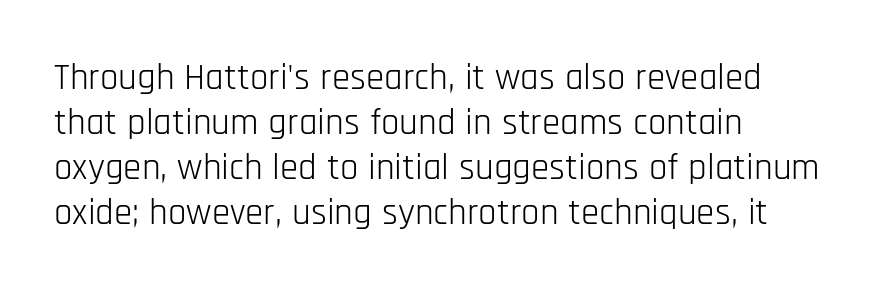
{"serif": "no", "italic": "no", "bold": "no", "weight": "light", "width": "condensed", "stroke_contrast": "low", "x_height": "large", "monospaced": "no", "underline": "no", "align": "left", "line_spacing_ratio": 1.22, "letter_spacing": "normal", "letter_spacing_em": 0.0, "glyph_px": 37}
